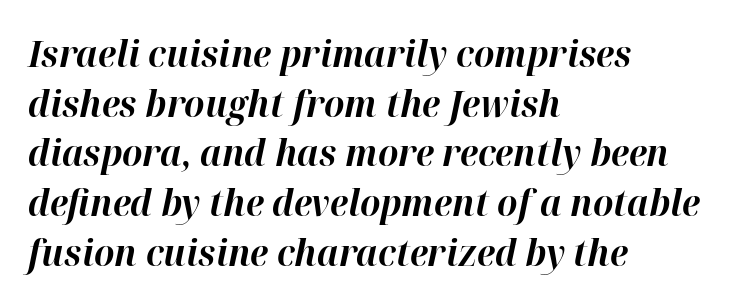
{"italic": "yes", "lean": "right", "slant_degrees": 12, "bold": "yes", "weight": "bold", "width": "normal", "stroke_contrast": "high", "x_height": "medium", "monospaced": "no", "underline": "no", "align": "left", "line_spacing": "normal", "line_spacing_ratio": 1.38, "letter_spacing": "normal", "letter_spacing_em": 0.0, "glyph_px": 36}
